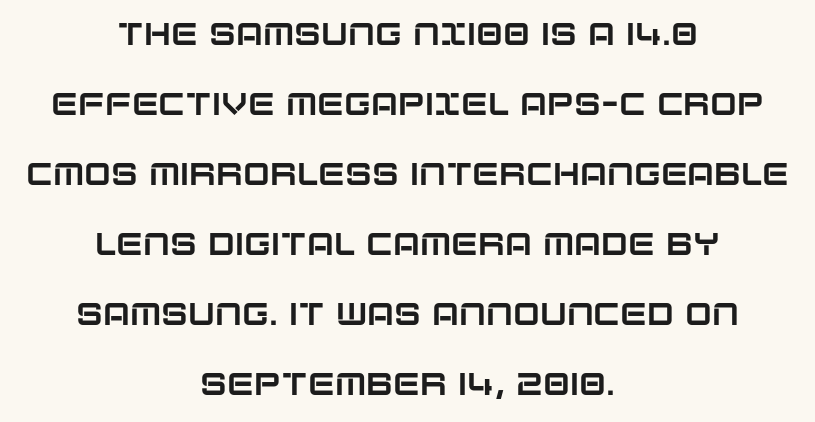
{"serif": "no", "italic": "no", "width": "normal", "stroke_contrast": "low", "x_height": "large", "monospaced": "no", "underline": "no", "align": "center", "line_spacing": "loose", "line_spacing_ratio": 2.19, "letter_spacing": "normal", "letter_spacing_em": 0.0, "glyph_px": 32}
